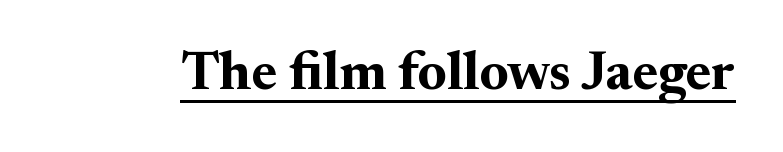
Q: Is the text bold? A: Yes.
Q: Is the text italic (slanted)? A: No, it is upright.
Q: Is the typeface a serif or a sans-serif typeface? A: Serif.
Q: Is the text underlined? A: Yes.
Q: Is the spacing between letters normal or unusually wide? A: Normal.
Q: Width (condensed, normal, or wide)? A: Normal.
Q: Stroke contrast? A: Medium.
Q: x-height? A: Small.
Q: Monospaced? A: No.
